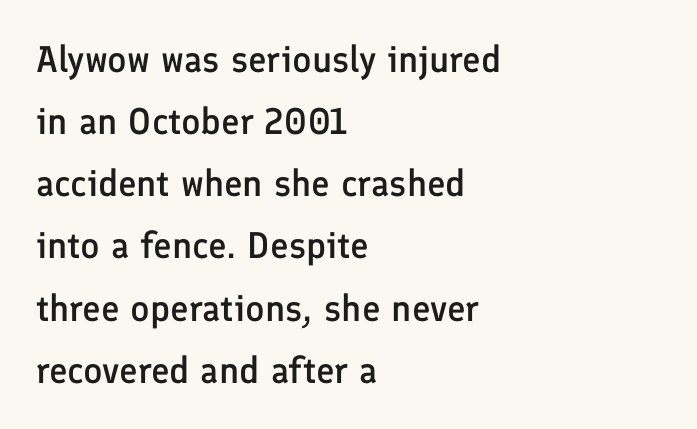
{"serif": "no", "italic": "no", "bold": "semi", "weight": "semibold", "width": "normal", "stroke_contrast": "low", "x_height": "medium", "monospaced": "no", "underline": "no", "align": "left", "line_spacing": "normal", "line_spacing_ratio": 1.68, "letter_spacing": "normal", "letter_spacing_em": 0.0, "glyph_px": 37}
